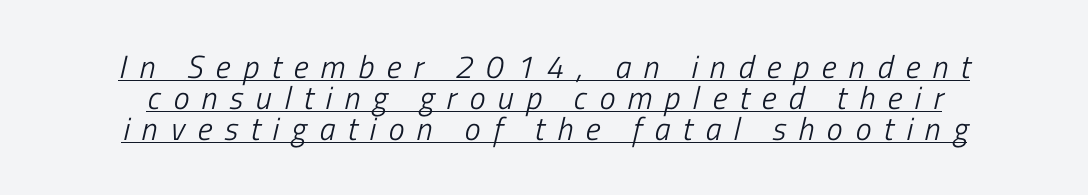
Bold? No — there's no thickening of the strokes. Every character sits at an angle, as italics do. The line texture is sparse and dotted thanks to wide tracking. You could not count columns in this text — the font is proportionally spaced.
